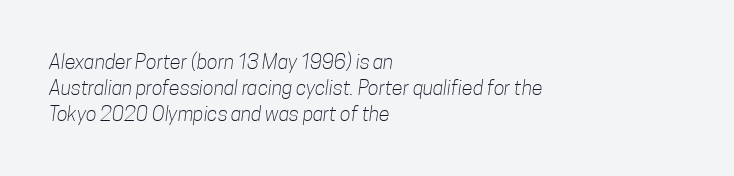
Q: Is the text bold? A: No.
Q: Is the text underlined? A: No.
Q: How is the paragraph aligned? A: Left-aligned.
Q: Is the spacing between letters normal or unusually wide? A: Normal.
Q: Is the spacing between lines tight, normal or loose? A: Normal.
